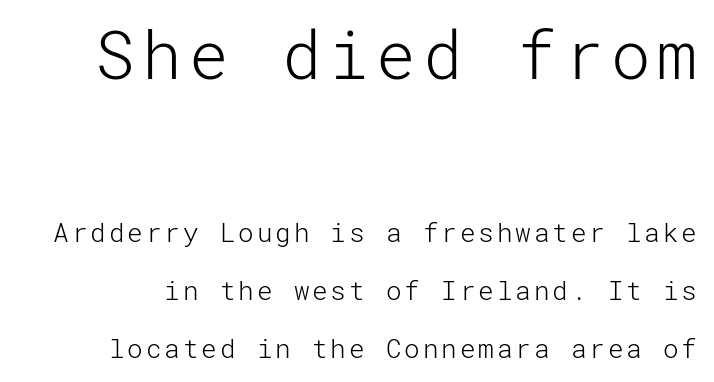
The specimen omits any rule beneath the text block's lines. A great deal of white space separates one row of letters from the next. Is there any slant? The stems are plumb. Each stroke keeps to a modest, everyday thickness or less. Nothing sits at the stroke ends, so this counts as sans-serif.
